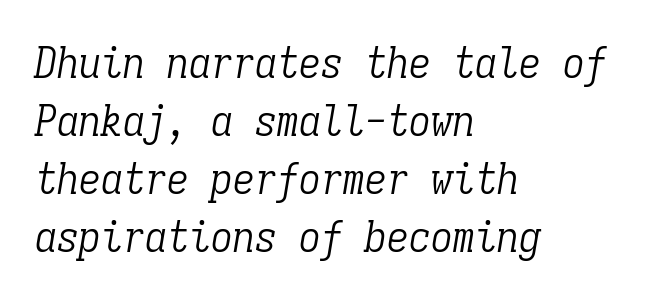
If you drew a line through each stem, it would be angled. Between one letter and the next there's only the usual sliver of space. No letter is thick-stroked: the sample isn't bold. Little horizontal feet cap the strokes, marking this as serif type. Check the space under the baseline: it is left empty.
